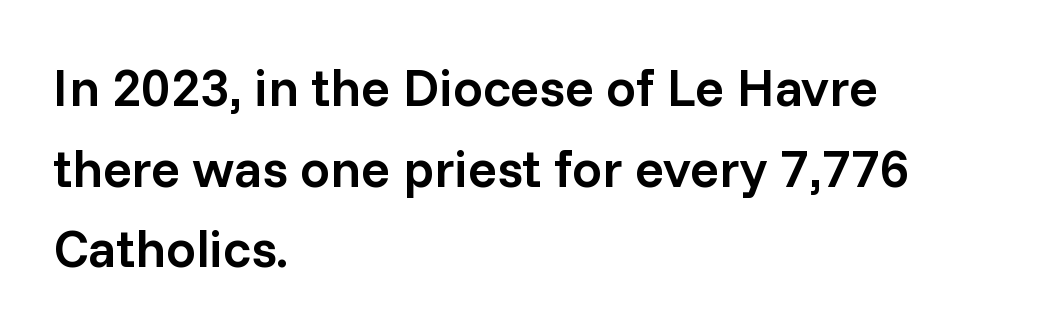
Horizontally, the lines are justified to the leading edge only. Weight check: semibold — heavier than regular, not quite bold. Anything drawn beneath the words? Only blank space. This rendering employs a face without finishing strokes, i.e., a sans-serif.
